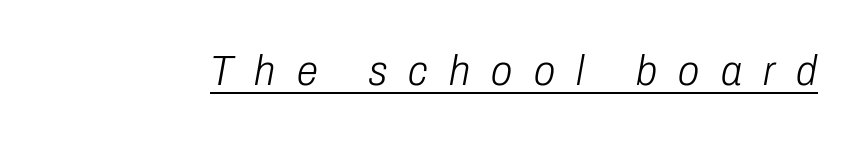
The image shows 43 px light, condensed type, italic (leaning right); set unusually wide letter spacing (+0.5 em), underlined; low stroke contrast and a medium x-height.
